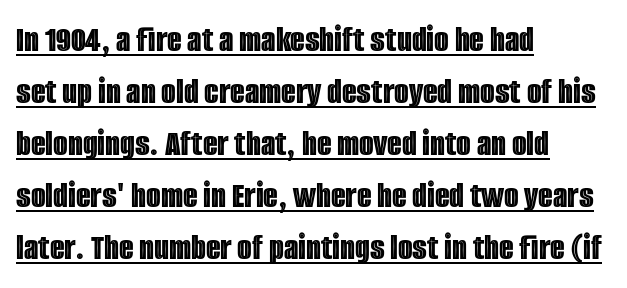
The glyphs are accompanied by a horizontal stroke just below them. The designer left line spacing at the default. The typography opts for an upright posture over an oblique one. These lines are rendered in a variable-pitch font. Which margin do the lines hug? The left one — the right edge is uneven. The letterforms sit shoulder to shoulder at normal distance.
